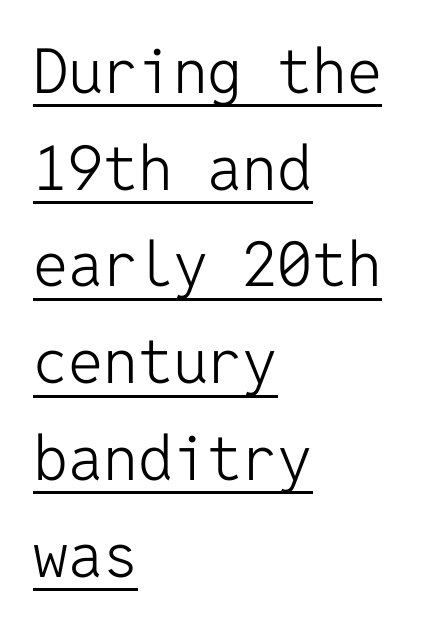
The image shows 62 px light sans-serif type, upright, monospaced; set left-aligned, normal line spacing (1.56x), normal letter spacing, underlined; low stroke contrast and a medium x-height.
